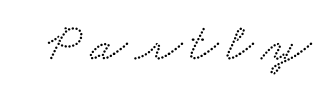
{"width": "wide", "stroke_contrast": "low", "x_height": "small", "monospaced": "no", "underline": "no", "glyph_px": 54}
